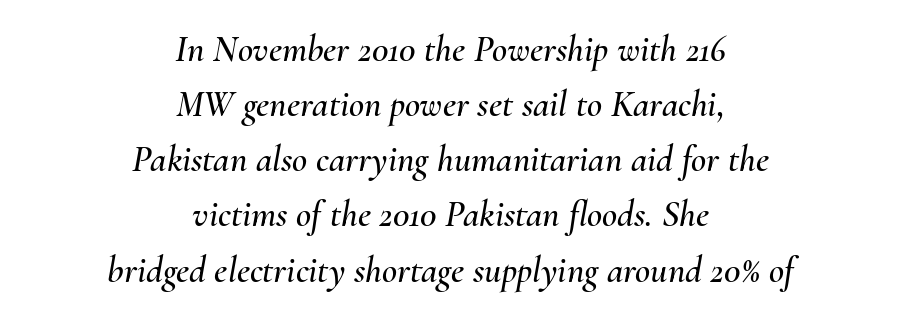
The image shows 37 px text type, italic (leaning right); set centered, normal line spacing (1.49x), normal letter spacing, not underlined; medium stroke contrast and a small x-height.
